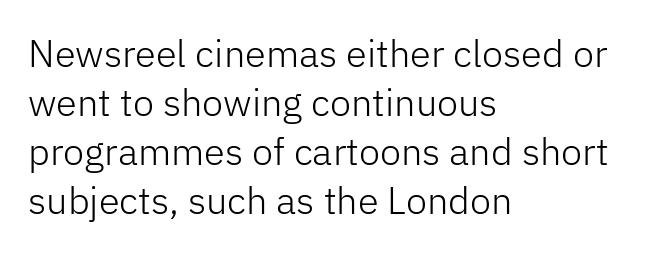
The image shows 38 px light sans-serif type, upright; set left-aligned, normal line spacing (1.29x), normal letter spacing, not underlined; low stroke contrast and a medium x-height.
